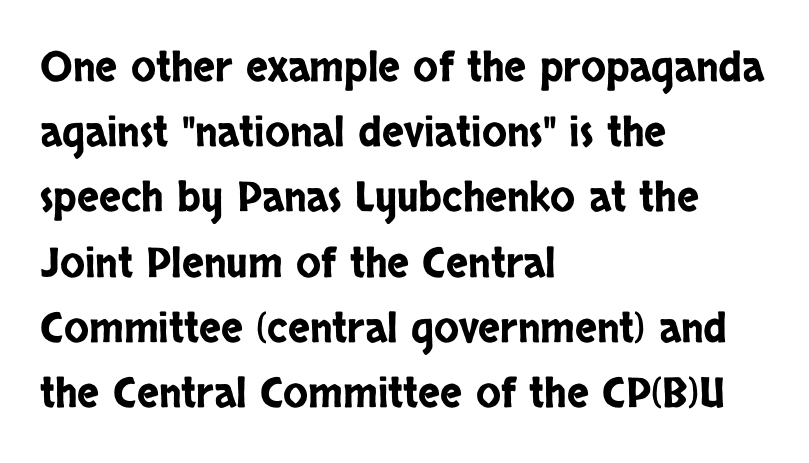
The image shows 41 px condensed sans-serif type, upright; set left-aligned, normal line spacing (1.59x), normal letter spacing, not underlined; low stroke contrast and a large x-height.
